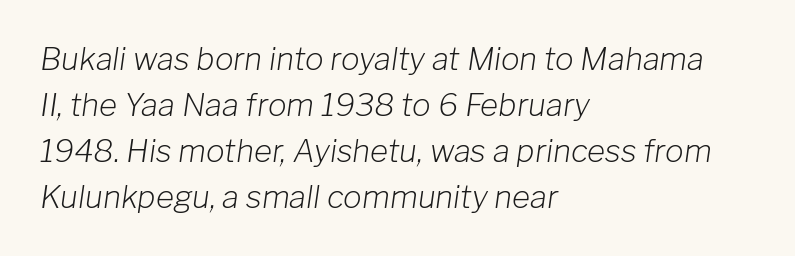
The image shows 31 px light type, italic (leaning right); set left-aligned, normal line spacing (1.48x), normal letter spacing, not underlined; low stroke contrast and a medium x-height.
